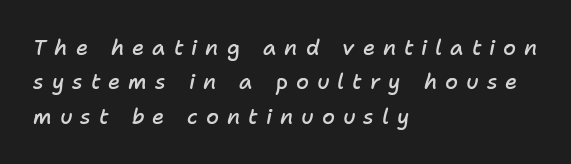
Reading down the block, your eye returns to a fixed left position each line. Moderately thickened strokes mark this as semibold type. There is plenty of visible air inserted between adjacent glyphs. The passage shown stacks its lines at a standard gap. Rule under the text: the space is simply empty.
